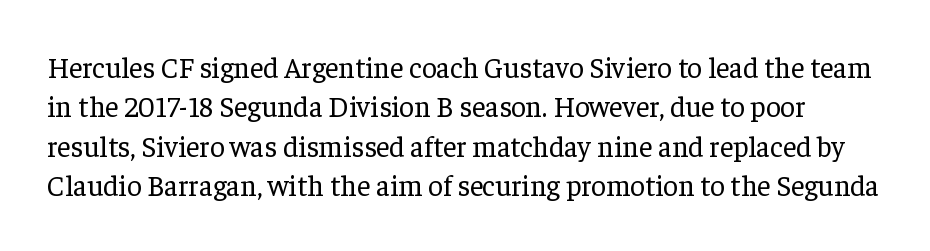
{"serif": "yes", "italic": "no", "bold": "no", "weight": "regular", "width": "normal", "stroke_contrast": "low", "x_height": "medium", "monospaced": "no", "underline": "no", "line_spacing": "normal", "line_spacing_ratio": 1.36, "letter_spacing": "normal", "letter_spacing_em": 0.0, "glyph_px": 29}
